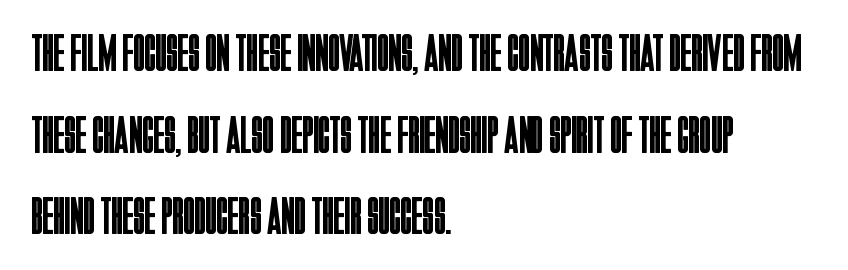
{"serif": "no", "italic": "no", "bold": "no", "weight": "regular", "width": "condensed", "stroke_contrast": "low", "x_height": "large", "monospaced": "no", "underline": "no", "align": "left", "line_spacing": "normal", "line_spacing_ratio": 1.54, "letter_spacing": "normal", "letter_spacing_em": 0.0, "glyph_px": 53}
